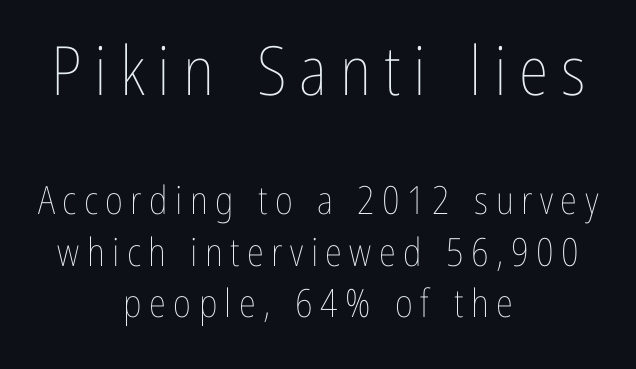
{"italic": "no", "bold": "no", "weight": "thin", "width": "condensed", "stroke_contrast": "low", "x_height": "medium", "monospaced": "no", "underline": "no", "align": "center", "line_spacing": "normal", "line_spacing_ratio": 1.32, "larger_block": "first", "size_ratio": 1.74, "glyph_px": 68}
